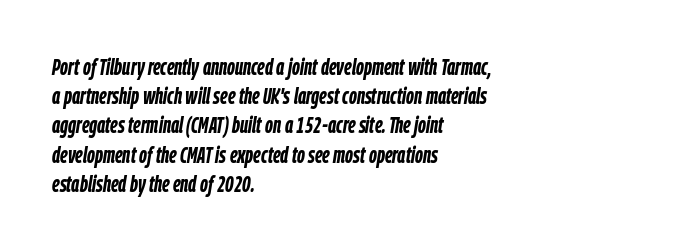
The image shows 23 px bold type, italic (leaning right); set left-aligned, normal line spacing (1.27x), normal letter spacing, not underlined.
